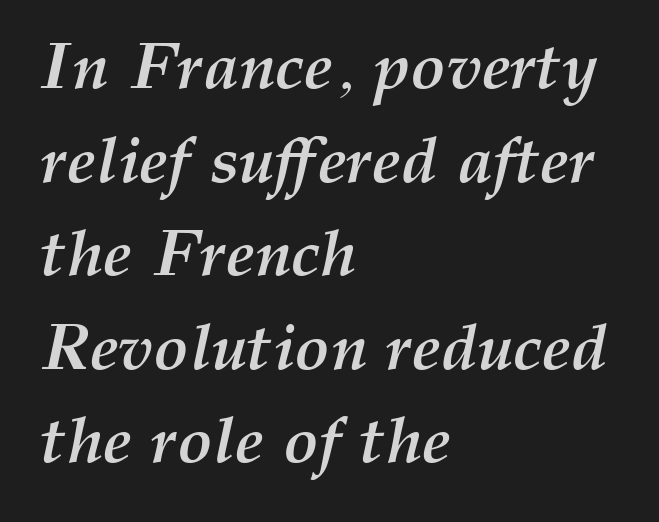
Q: Is the text bold? A: Yes.
Q: Is the text italic (slanted)? A: Yes, it leans right by about 12 degrees.
Q: Is the text underlined? A: No.
Q: How is the paragraph aligned? A: Left-aligned.
Q: Is the spacing between letters normal or unusually wide? A: Normal.
Q: Is the spacing between lines tight, normal or loose? A: Normal.
Q: Width (condensed, normal, or wide)? A: Normal.
Q: Stroke contrast? A: Medium.
Q: x-height? A: Medium.
Q: Monospaced? A: No.
